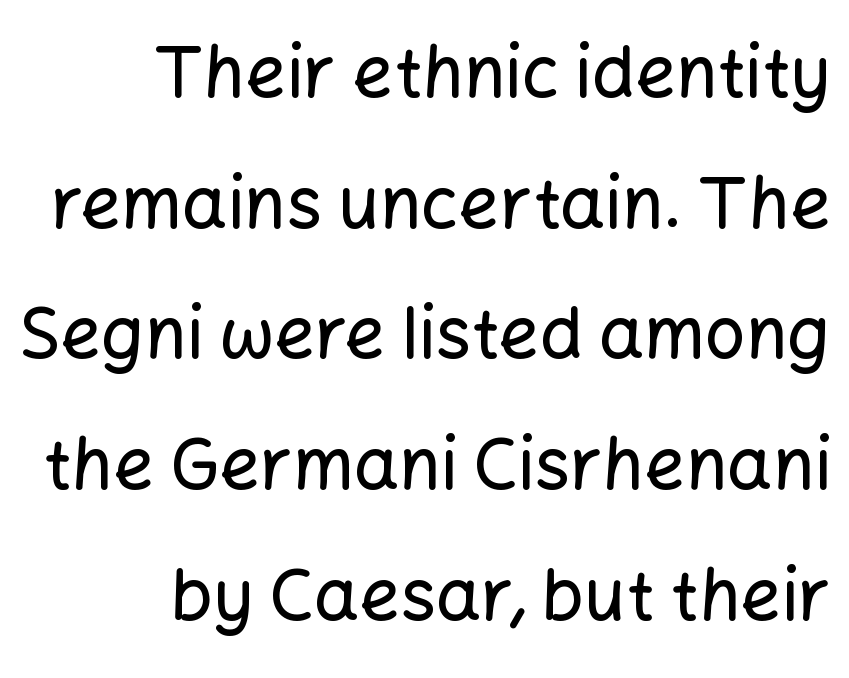
Q: Is the text italic (slanted)? A: No, it is upright.
Q: Is the typeface a serif or a sans-serif typeface? A: Sans-serif.
Q: Is the text underlined? A: No.
Q: How is the paragraph aligned? A: Right-aligned.
Q: Is the spacing between letters normal or unusually wide? A: Normal.
Q: Width (condensed, normal, or wide)? A: Normal.
Q: Stroke contrast? A: Low.
Q: x-height? A: Medium.
Q: Monospaced? A: No.
